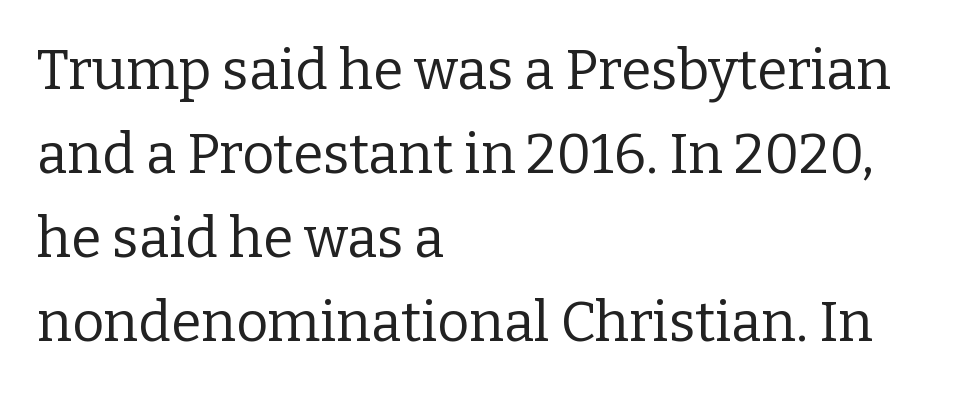
The image shows 55 px regular-weight serif type, upright; set left-aligned, normal line spacing (1.53x), normal letter spacing, not underlined; low stroke contrast and a medium x-height.
